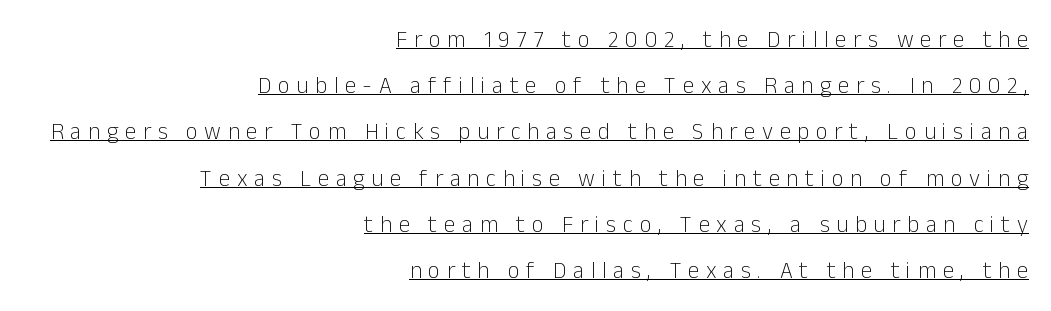
The tracking jumps out immediately: characters are airy and widely separated. Do the letters lean? They stand straight. The letterforms sit at book weight or below. The face used here appears with an underline applied. Reading down the block, your eye finds every line finishing at a fixed right position.
